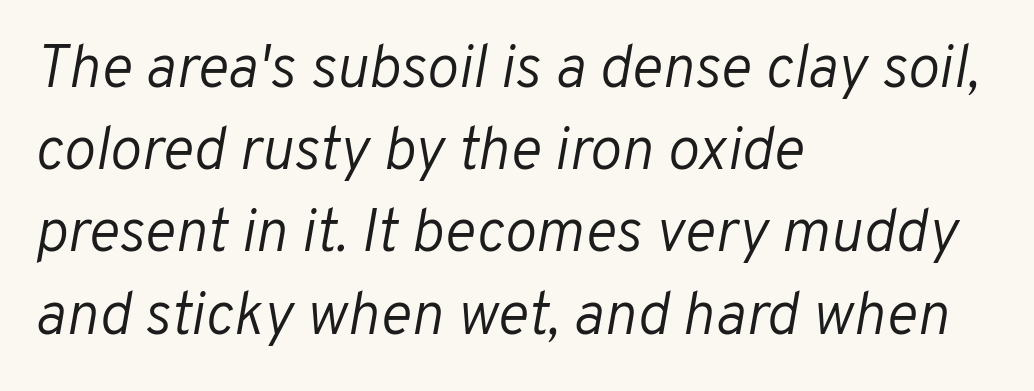
The image shows 60 px light type, italic (leaning right); set left-aligned, normal line spacing (1.37x), normal letter spacing, not underlined; low stroke contrast and a medium x-height.
